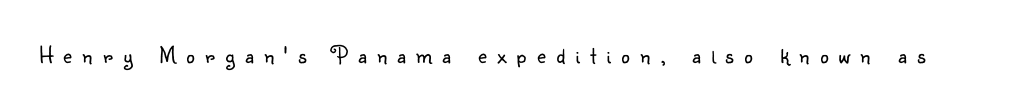
{"italic": "no", "bold": "no", "underline": "no", "letter_spacing": "wide", "letter_spacing_em": 0.43, "glyph_px": 24}
